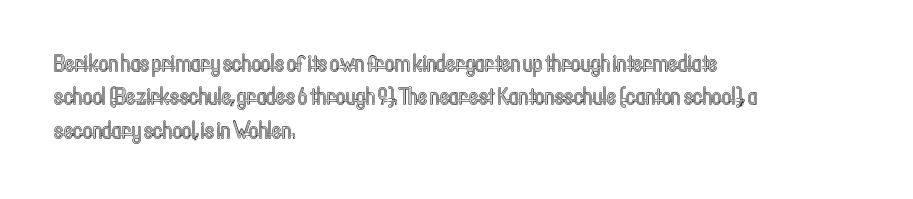
Q: Is the text italic (slanted)? A: No, it is upright.
Q: Is the text underlined? A: No.
Q: How is the paragraph aligned? A: Left-aligned.
Q: Is the spacing between letters normal or unusually wide? A: Normal.
Q: Is the spacing between lines tight, normal or loose? A: Normal.
